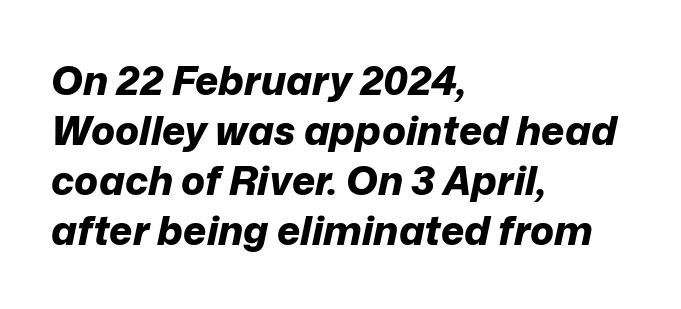
{"italic": "yes", "lean": "right", "slant_degrees": 12, "bold": "yes", "weight": "bold", "width": "normal", "stroke_contrast": "low", "x_height": "medium", "monospaced": "no", "underline": "no", "align": "left", "line_spacing": "normal", "line_spacing_ratio": 1.25, "letter_spacing": "normal", "letter_spacing_em": 0.0, "glyph_px": 40}
